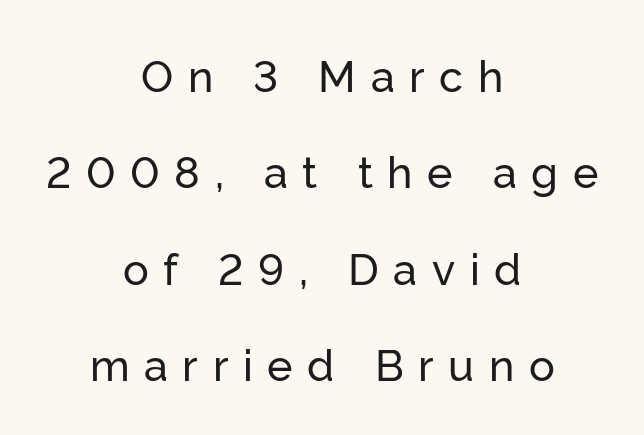
The text was rendered using a sans face with plain stroke endings. Notice how the stems are strictly vertical — no italics here. Bare-footed words on every line. A typesetter would call this heavily tracked-out type.
